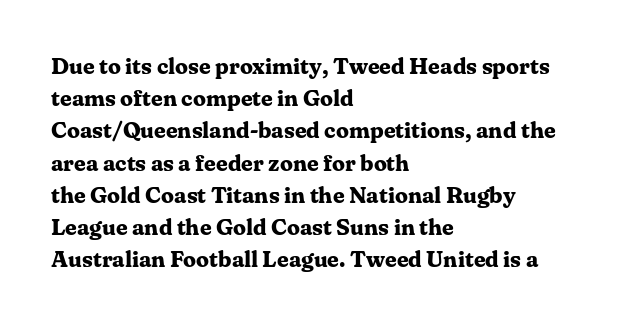
Teacher's note: observe the even left margin — that is flush-left alignment. Tracking here is standard; glyphs follow each other at the usual distance. Horizontal bands of white between lines are of average thickness. Is the type bold? Yes — the strokes are clearly thick and heavy. This is the regular roman posture of the typeface.
